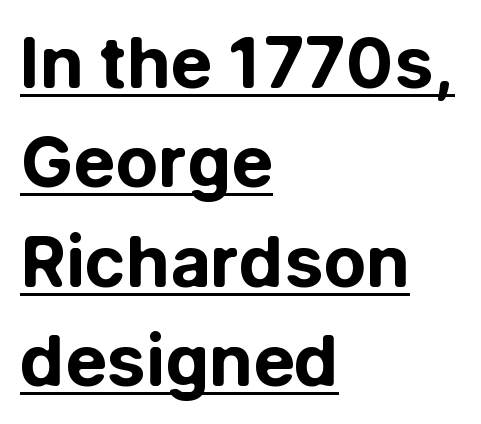
{"serif": "no", "italic": "no", "bold": "yes", "weight": "bold", "width": "normal", "stroke_contrast": "low", "x_height": "medium", "monospaced": "no", "underline": "yes", "align": "left", "line_spacing": "normal", "line_spacing_ratio": 1.42, "letter_spacing": "normal", "letter_spacing_em": 0.0, "glyph_px": 70}
